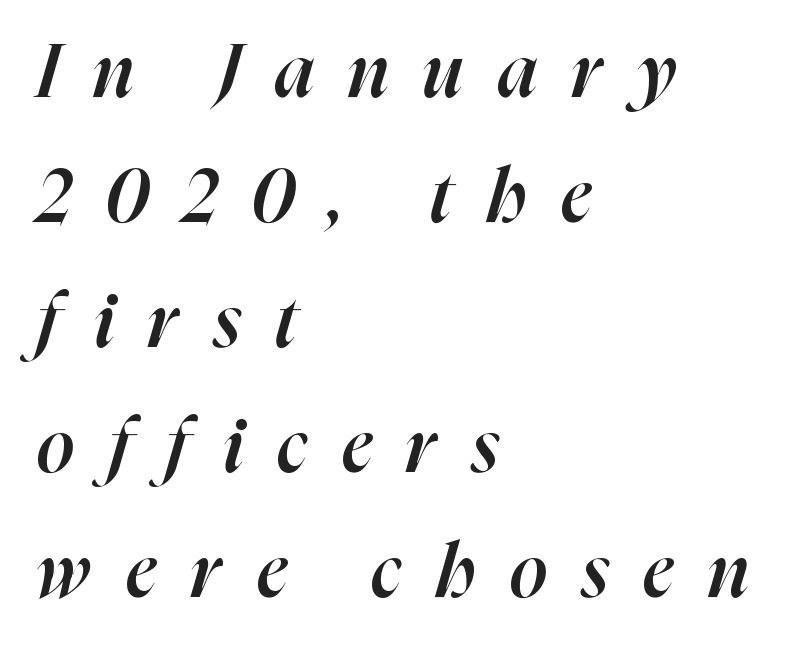
You can tell it's italic because the verticals aren't actually vertical. The passage shown has open, widely tracked lettering throughout. The line-height multiplier appears to be the usual default. This is the in-between weight designers call semibold or demi. The ragged edge is on the right, which tells us the setting is flush left.
